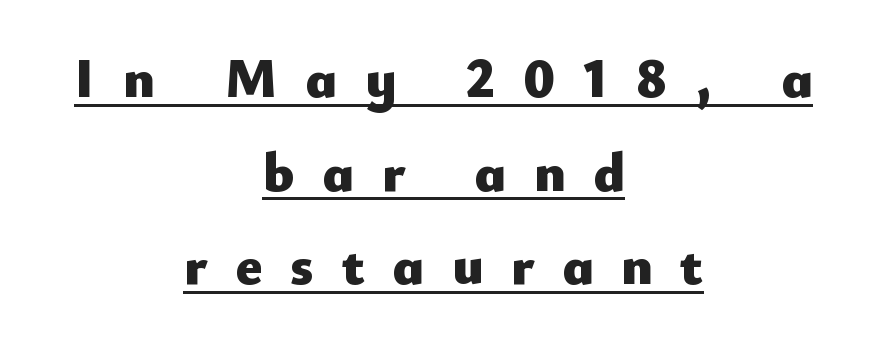
You can tell it's not italic because the verticals are truly vertical. A baseline rule has been typeset under these characters. The line texture is sparse and dotted thanks to wide tracking. The leading is moderate, giving the passage an even texture. Each line is balanced around a shared central axis.
